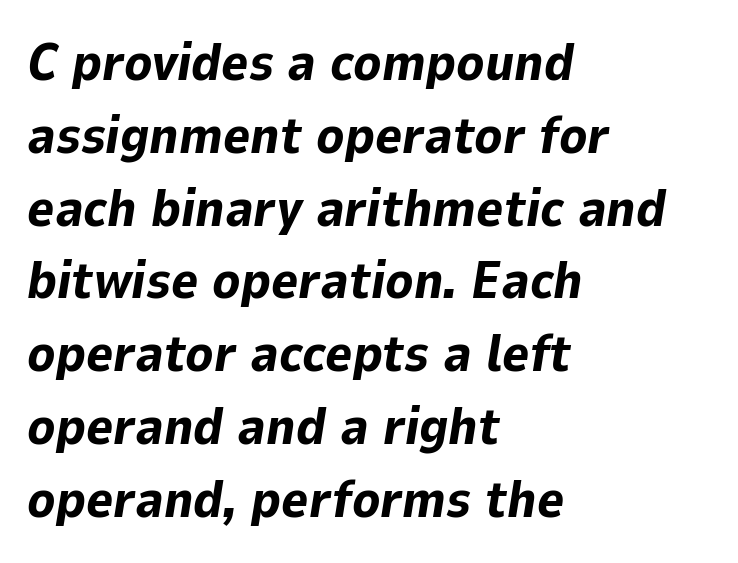
Q: Is the text bold? A: Yes.
Q: Is the text italic (slanted)? A: Yes, it leans right by about 9 degrees.
Q: Is the text underlined? A: No.
Q: How is the paragraph aligned? A: Left-aligned.
Q: Is the spacing between letters normal or unusually wide? A: Normal.
Q: Is the spacing between lines tight, normal or loose? A: Normal.
Q: Width (condensed, normal, or wide)? A: Normal.
Q: Stroke contrast? A: Low.
Q: x-height? A: Medium.
Q: Monospaced? A: No.
